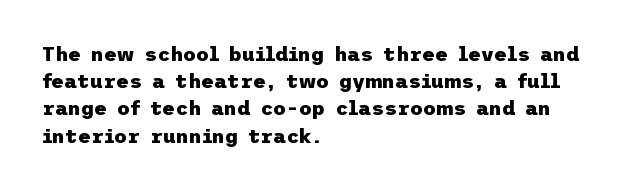
{"italic": "no", "bold": "yes", "underline": "no", "align": "left", "line_spacing": "normal", "line_spacing_ratio": 1.36, "letter_spacing": "normal", "letter_spacing_em": 0.0, "glyph_px": 20}
